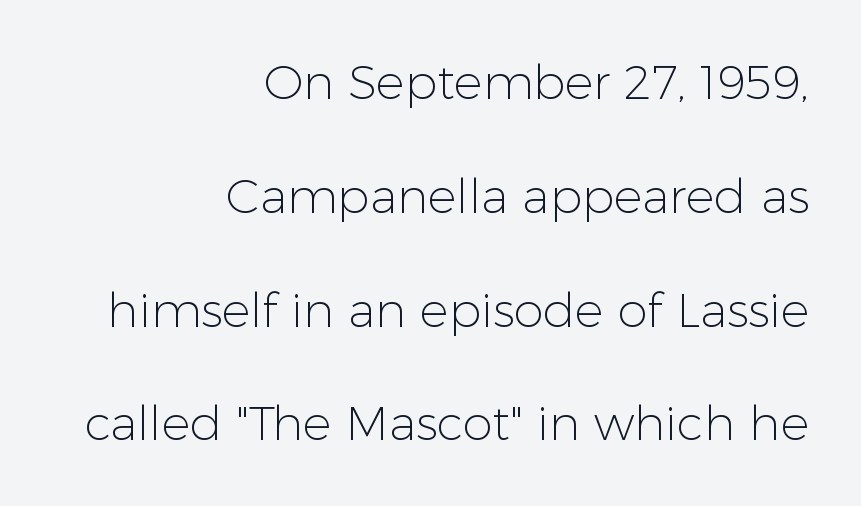
Q: Is the text bold? A: No.
Q: Is the text italic (slanted)? A: No, it is upright.
Q: Is the typeface a serif or a sans-serif typeface? A: Sans-serif.
Q: Is the text underlined? A: No.
Q: How is the paragraph aligned? A: Right-aligned.
Q: Is the spacing between letters normal or unusually wide? A: Normal.
Q: Is the spacing between lines tight, normal or loose? A: Loose.
Q: Width (condensed, normal, or wide)? A: Normal.
Q: Stroke contrast? A: Low.
Q: x-height? A: Medium.
Q: Monospaced? A: No.
